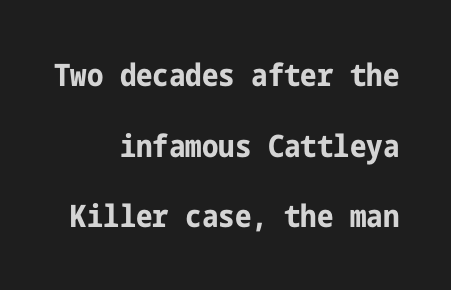
Students, observe: this is what heavily led, spacious text looks like. The letterforms sit shoulder to shoulder at normal distance. Ascenders rise straight up at ninety degrees. Each line ends at the same right margin while the left side varies. Stroke thickness is high; the sample reads as a true bold.
